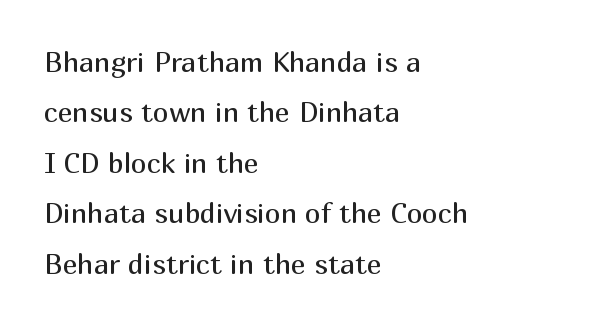
If you drew a ruler down the left edge, every line would touch it. You could call the tracking neutral — neither tight nor loose. The cut favours lightness, reaching ordinary text weight at its darkest. The rendering uses natural spacing where letterforms have individual widths. You can tell it's not italic because the verticals are truly vertical. No word sits above an underline.
